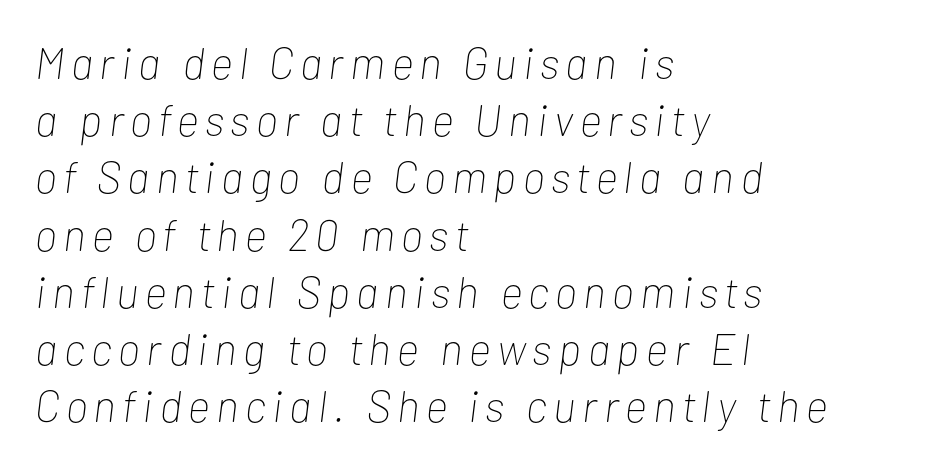
The image shows 44 px thin, condensed type, italic (leaning right); set left-aligned, normal line spacing (1.3x), not underlined; low stroke contrast and a medium x-height.
